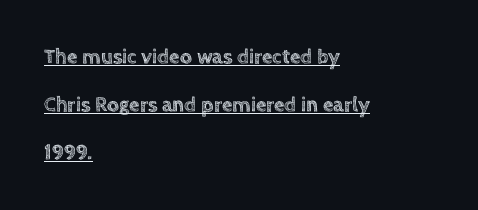
{"italic": "no", "underline": "yes", "align": "left", "line_spacing": "loose", "line_spacing_ratio": 2.28, "letter_spacing": "normal", "letter_spacing_em": 0.0, "glyph_px": 21}
